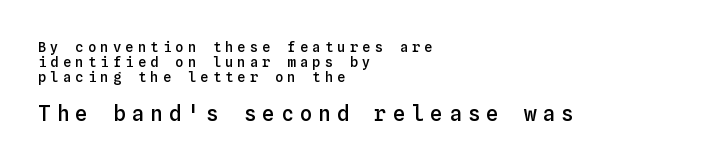
Leading: reduced. Unlike italic type, these characters show no tilt at all. A fair bit of extra ink — the face is semibold, not bold. The letters in the lower block stand taller than those in the block above. Loose tracking; the words dissolve into strings of separated letters. The strip under each line holds only bare page.
